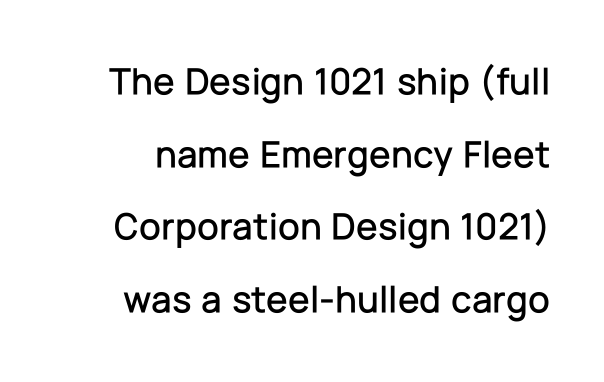
The image shows 39 px sans-serif type, upright; set line spacing 1.86x, normal letter spacing, not underlined; low stroke contrast and a medium x-height.
